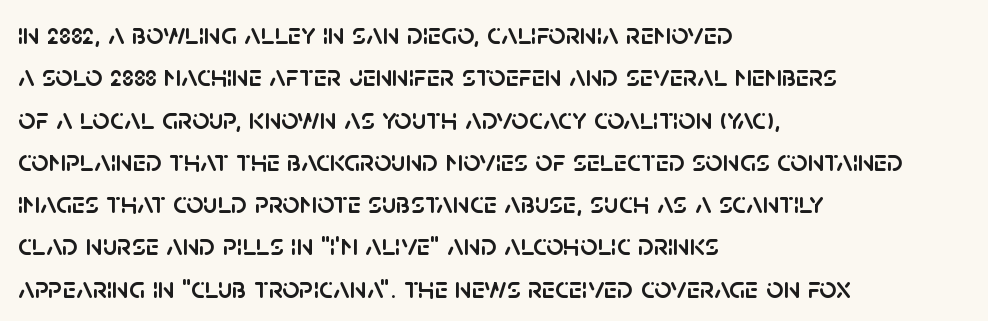
Leading: standard. The rendering keeps characters at their native spacing. If you drew a line through each stem, it would be perfectly vertical. Are there feet on the stems? There aren't — it's a sans. Is this a fixed-width face? No — the glyphs have proportional, varying widths. The rendering anchors every line to the left-hand side.
